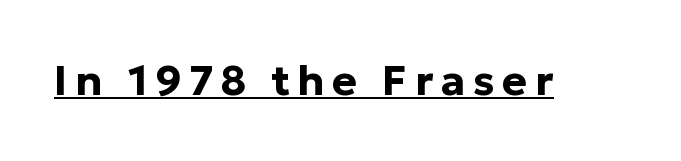
{"serif": "no", "italic": "no", "bold": "yes", "weight": "bold", "width": "normal", "stroke_contrast": "low", "x_height": "medium", "monospaced": "no", "underline": "yes", "glyph_px": 42}
